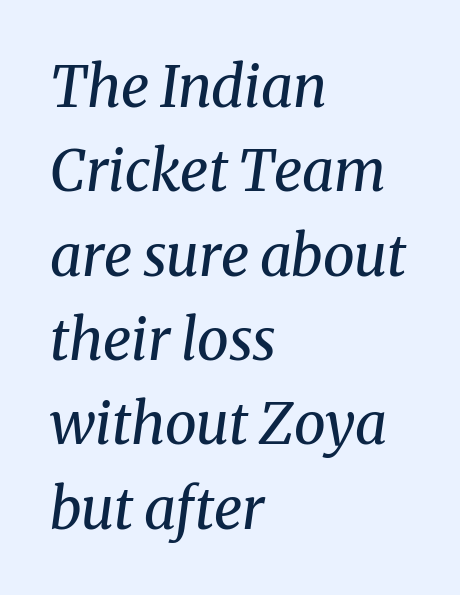
{"serif": "yes", "italic": "yes", "lean": "right", "slant_degrees": 8, "bold": "no", "weight": "regular", "width": "normal", "stroke_contrast": "medium", "x_height": "medium", "monospaced": "no", "underline": "no", "align": "left", "line_spacing": "normal", "line_spacing_ratio": 1.48, "letter_spacing": "normal", "letter_spacing_em": 0.0, "glyph_px": 57}
